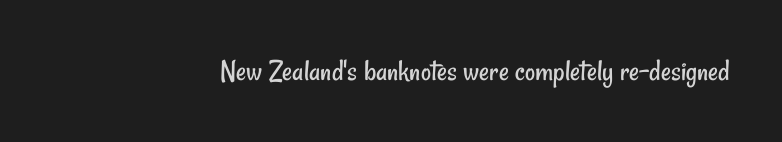
{"serif": "no", "bold": "no", "weight": "regular", "width": "condensed", "stroke_contrast": "low", "x_height": "small", "monospaced": "no", "underline": "no", "letter_spacing": "normal", "letter_spacing_em": 0.0, "glyph_px": 31}
